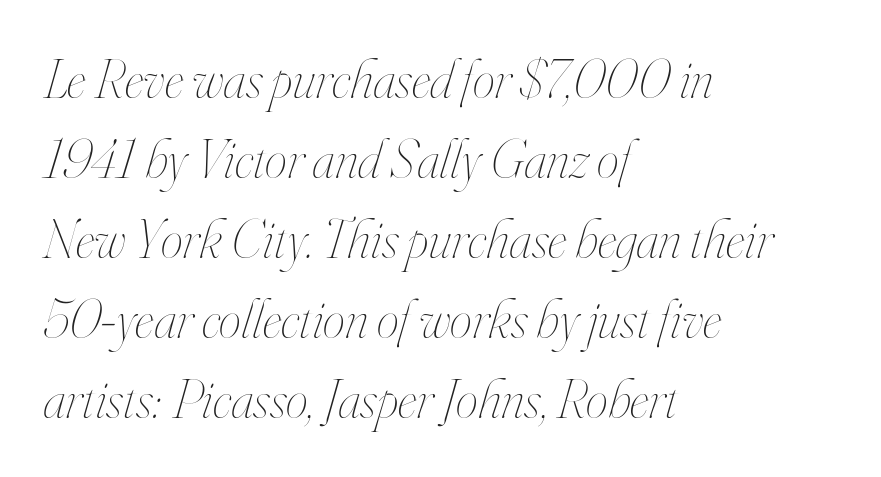
Here the glyphs are tracked normally, forming tight word shapes. Decoration check: the copy has no underline. Here the designer chose a conventional face with non-uniform glyph widths. Stems here are at most as thick as an everyday book face. The rag falls on the right side of this text block. Successive baselines arrive at the customary interval.
